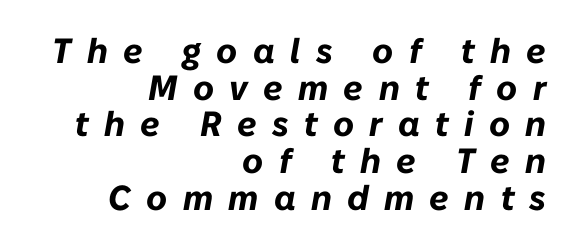
Q: Is the text bold? A: Yes.
Q: Is the text italic (slanted)? A: Yes, it leans right by about 10 degrees.
Q: Is the text underlined? A: No.
Q: How is the paragraph aligned? A: Right-aligned.
Q: Is the spacing between letters normal or unusually wide? A: Unusually wide.
Q: Is the spacing between lines tight, normal or loose? A: Tight.
Q: Width (condensed, normal, or wide)? A: Normal.
Q: Stroke contrast? A: Low.
Q: x-height? A: Medium.
Q: Monospaced? A: No.
